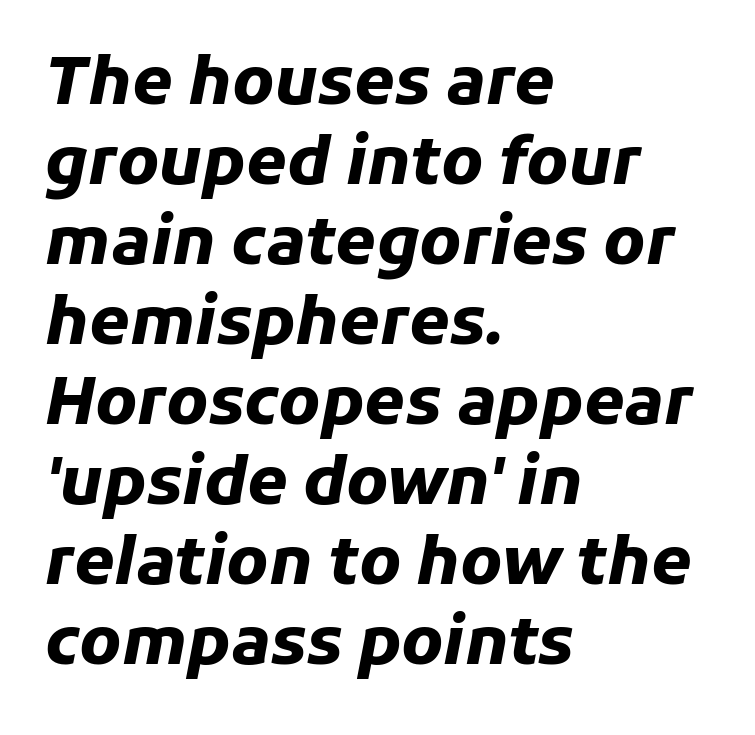
Q: Is the text bold? A: Yes.
Q: Is the text italic (slanted)? A: Yes, it leans right by about 11 degrees.
Q: Is the text underlined? A: No.
Q: How is the paragraph aligned? A: Left-aligned.
Q: Is the spacing between letters normal or unusually wide? A: Normal.
Q: Width (condensed, normal, or wide)? A: Normal.
Q: Stroke contrast? A: Low.
Q: x-height? A: Medium.
Q: Monospaced? A: No.
